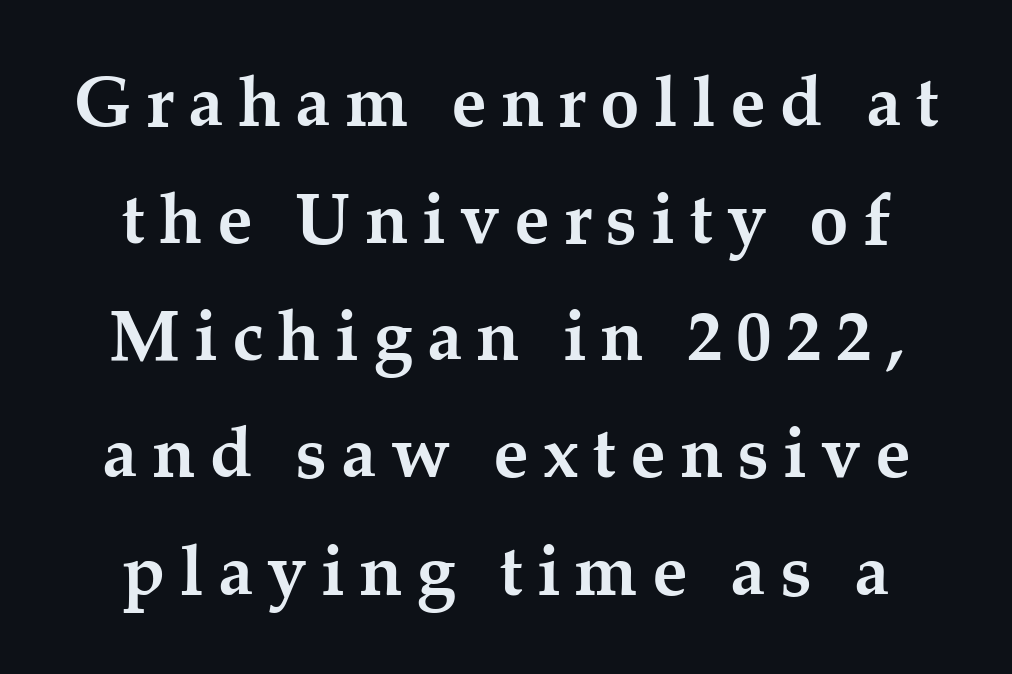
{"serif": "yes", "italic": "no", "bold": "yes", "weight": "semibold", "width": "normal", "stroke_contrast": "medium", "x_height": "medium", "monospaced": "no", "underline": "no", "align": "center", "line_spacing": "normal", "line_spacing_ratio": 1.65, "letter_spacing": "wide", "letter_spacing_em": 0.2, "glyph_px": 71}
